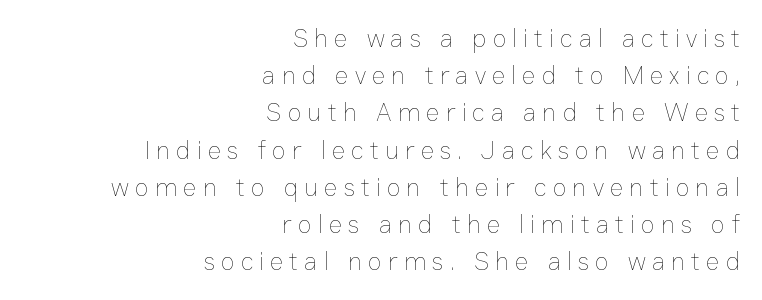
{"italic": "no", "bold": "no", "underline": "no", "align": "right", "line_spacing": "normal", "line_spacing_ratio": 1.43, "letter_spacing": "wide", "letter_spacing_em": 0.23, "glyph_px": 26}
